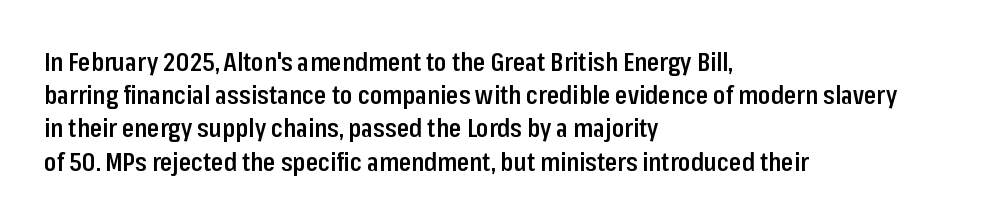
Which margin do the lines hug? The left one — the right edge is uneven. The space beneath each line is pristine and unruled. The line texture is even and compact thanks to regular tracking. Line spacing here is normal. The face used here is a semibold: visibly heavier than regular, lighter than bold.
